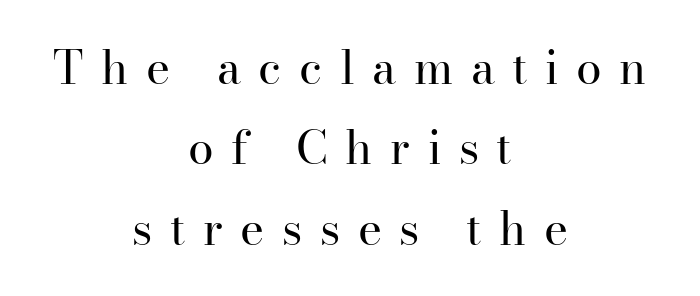
A bare baseline throughout the passage. Summary of weight: not heavy and not bold. The type family on display is of the serif kind. The lettering stays uniformly vertical, giving the passage a roman look.
